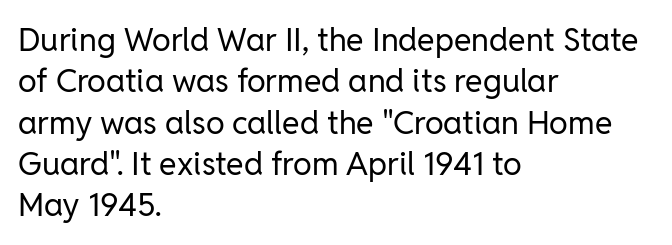
The image shows 32 px regular-weight sans-serif type, upright; set left-aligned, normal line spacing (1.29x), normal letter spacing, not underlined; low stroke contrast and a medium x-height.
